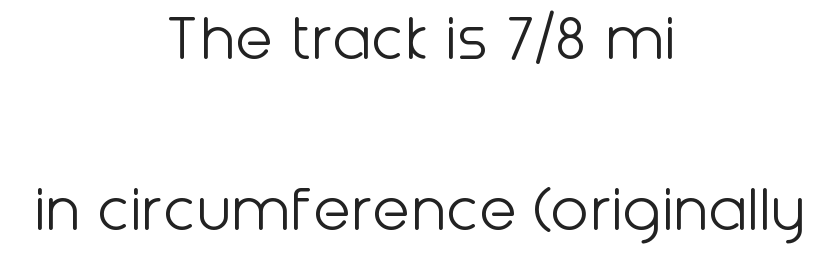
The image shows 70 px light sans-serif type, upright; set centered, loose line spacing (2.45x), normal letter spacing, not underlined; low stroke contrast and a medium x-height.
